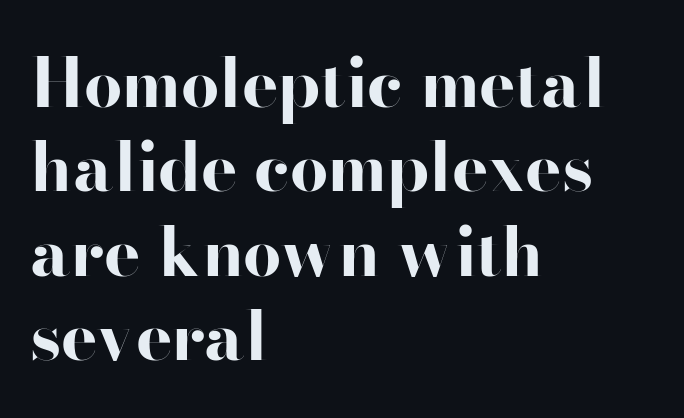
{"serif": "no", "italic": "no", "bold": "yes", "weight": "bold", "width": "wide", "stroke_contrast": "high", "x_height": "small", "monospaced": "no", "underline": "no", "align": "left", "line_spacing_ratio": 1.24, "letter_spacing": "normal", "letter_spacing_em": 0.0, "glyph_px": 68}
